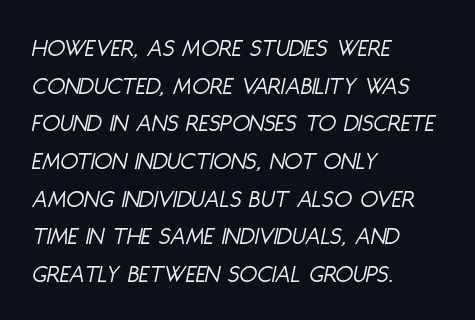
Q: Is the text bold? A: No.
Q: Is the text italic (slanted)? A: Yes, it leans right by about 11 degrees.
Q: Is the text underlined? A: No.
Q: How is the paragraph aligned? A: Left-aligned.
Q: Is the spacing between letters normal or unusually wide? A: Normal.
Q: Is the spacing between lines tight, normal or loose? A: Normal.
